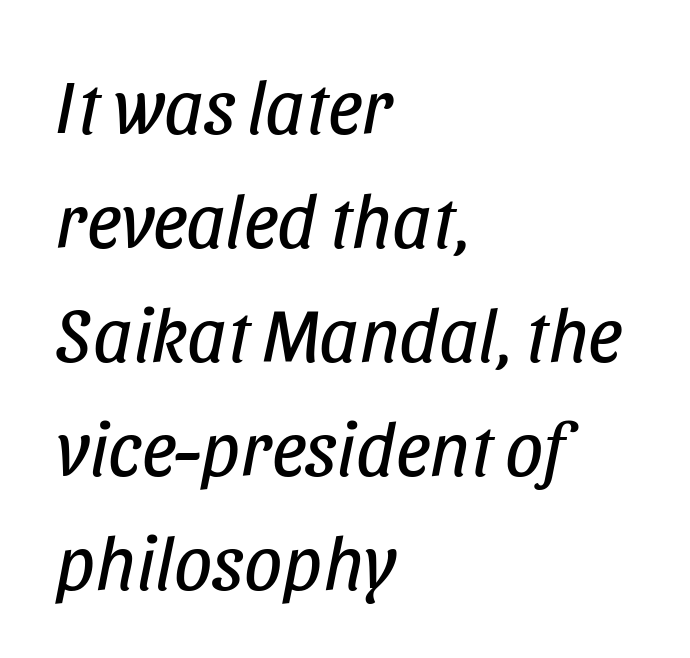
Q: Is the text bold? A: No.
Q: Is the text italic (slanted)? A: Yes, it leans right by about 11 degrees.
Q: Is the text underlined? A: No.
Q: How is the paragraph aligned? A: Left-aligned.
Q: Is the spacing between letters normal or unusually wide? A: Normal.
Q: Is the spacing between lines tight, normal or loose? A: Normal.
Q: Width (condensed, normal, or wide)? A: Condensed.
Q: Stroke contrast? A: Low.
Q: x-height? A: Large.
Q: Monospaced? A: No.
